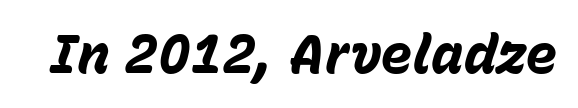
Q: Is the text bold? A: Yes.
Q: Is the text italic (slanted)? A: Yes, it leans right by about 15 degrees.
Q: Is the text underlined? A: No.
Q: Is the spacing between letters normal or unusually wide? A: Normal.
Q: Width (condensed, normal, or wide)? A: Normal.
Q: Stroke contrast? A: Low.
Q: x-height? A: Medium.
Q: Monospaced? A: No.
